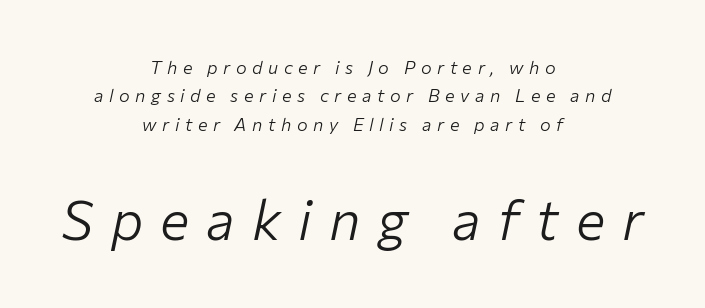
Lines of text with bare space underneath. The rendering uses a moderate line-height, typical for paragraphs. Size hierarchy here favors the trailing block over the leading one. Every character sits at an angle, as italics do. The face used here is proportionally spaced, like ordinary book or web type. Letters have the restrained weight of plain body copy at most.
